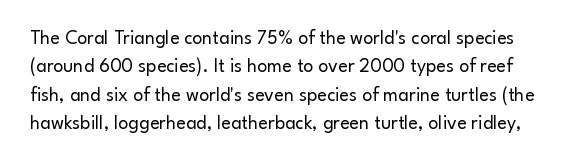
{"italic": "no", "bold": "no", "underline": "no", "line_spacing": "normal", "line_spacing_ratio": 1.42, "letter_spacing": "normal", "letter_spacing_em": 0.0, "glyph_px": 20}
